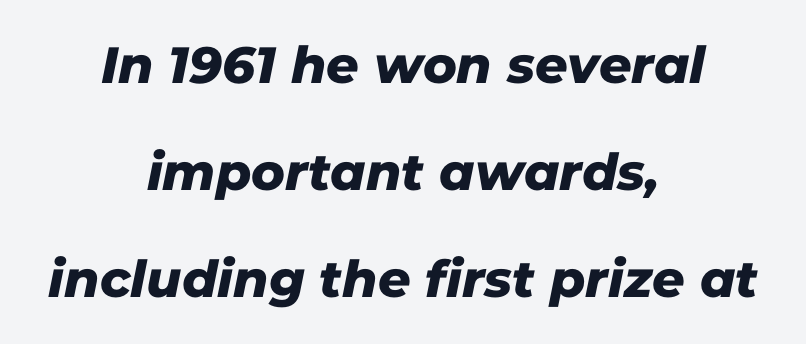
The letters sit at their default tracking, neither squeezed nor spread. Short and long lines alike share a common midpoint. Descenders are the only things crossing below the line. Examine the stroke ends and you'll find no serifs. The letters advance in unequal steps, a hallmark of proportional type. Rows of type keep a wide berth in the vertical direction.
